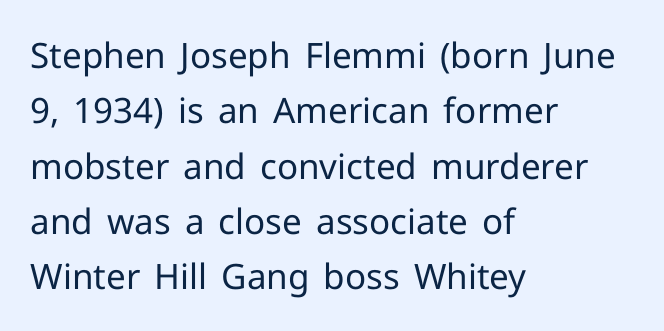
The letters stand straight up with perfectly vertical stems. A classic flush-left, rag-right setting is used for this passage. The passage shown is typed in a proportional face where columns would drift. Nothing sits at the stroke ends, so this counts as sans-serif. Decoration check: the copy has no underline.
